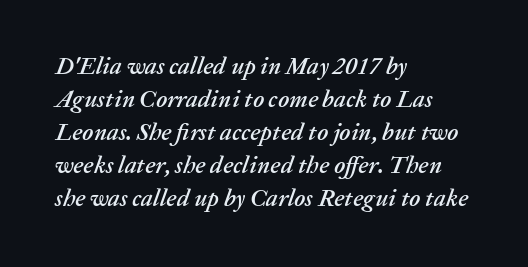
{"italic": "yes", "lean": "right", "slant_degrees": 20, "underline": "no", "align": "left", "line_spacing": "normal", "line_spacing_ratio": 1.37, "letter_spacing": "normal", "letter_spacing_em": 0.0, "glyph_px": 24}
